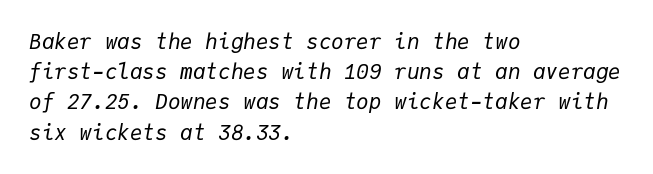
{"italic": "yes", "lean": "right", "slant_degrees": 9, "bold": "no", "underline": "no", "align": "left", "line_spacing": "normal", "line_spacing_ratio": 1.44, "letter_spacing": "normal", "letter_spacing_em": 0.0, "glyph_px": 21}
